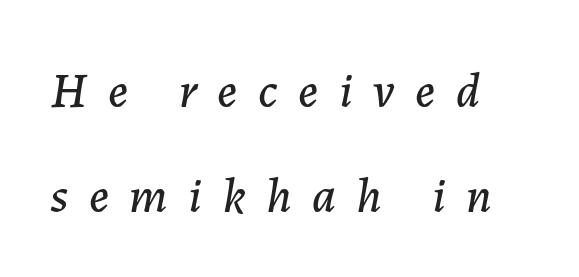
{"italic": "yes", "lean": "right", "slant_degrees": 7, "width": "normal", "stroke_contrast": "low", "x_height": "medium", "monospaced": "no", "underline": "no", "align": "left", "line_spacing": "loose", "line_spacing_ratio": 2.14, "letter_spacing": "wide", "letter_spacing_em": 0.42, "glyph_px": 49}
